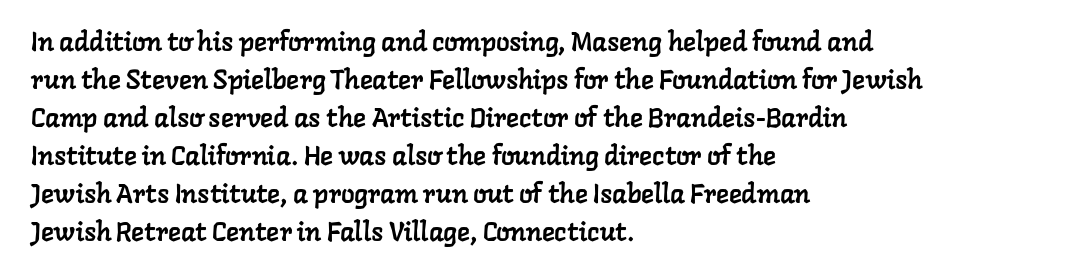
The image shows 27 px text type; set left-aligned, normal line spacing (1.41x), normal letter spacing, not underlined.
